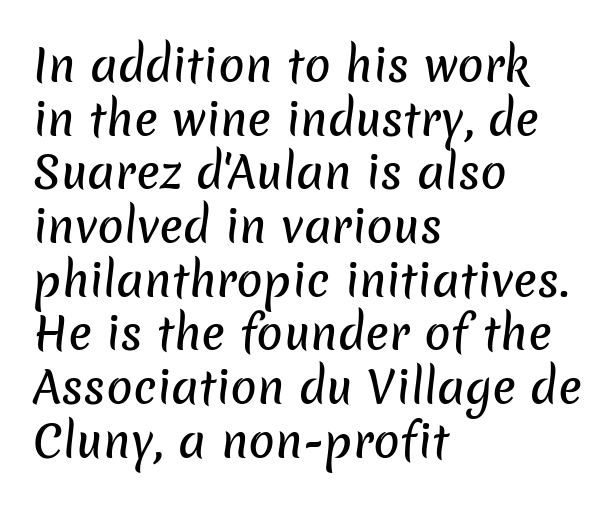
Q: Is the typeface a serif or a sans-serif typeface? A: Sans-serif.
Q: Is the text underlined? A: No.
Q: How is the paragraph aligned? A: Left-aligned.
Q: Is the spacing between letters normal or unusually wide? A: Normal.
Q: Width (condensed, normal, or wide)? A: Normal.
Q: Stroke contrast? A: Low.
Q: x-height? A: Medium.
Q: Monospaced? A: No.
